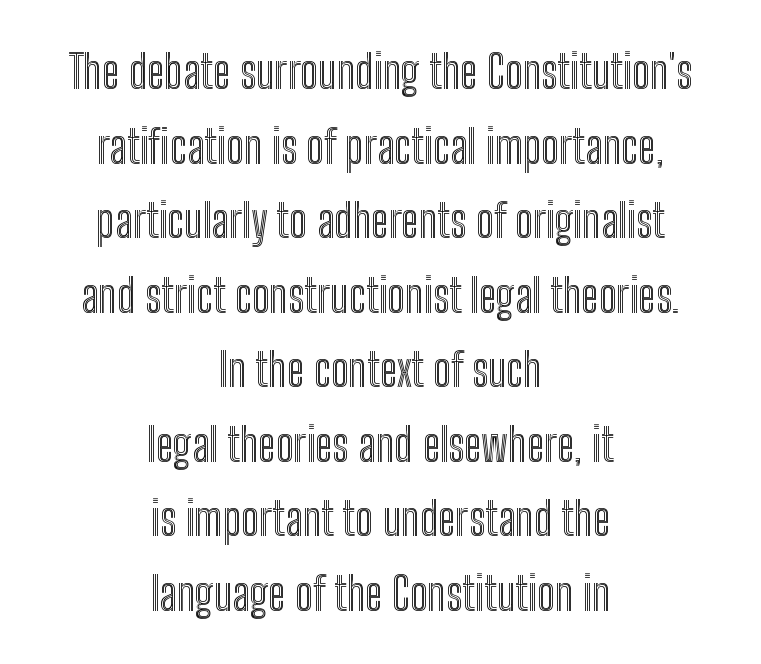
Q: Is the text italic (slanted)? A: No, it is upright.
Q: Is the text underlined? A: No.
Q: How is the paragraph aligned? A: Centered.
Q: Is the spacing between letters normal or unusually wide? A: Normal.
Q: Is the spacing between lines tight, normal or loose? A: Normal.
Q: Width (condensed, normal, or wide)? A: Condensed.
Q: x-height? A: Medium.
Q: Monospaced? A: No.
